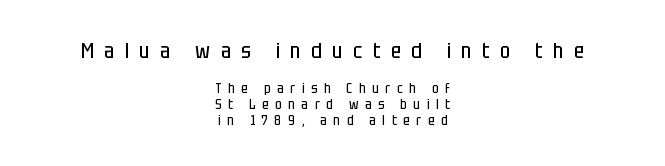
The image shows 22 px text type, upright; set centered, tight line spacing (1.14x), unusually wide letter spacing (+0.47 em), not underlined; the first (top) block is 1.57x larger.
